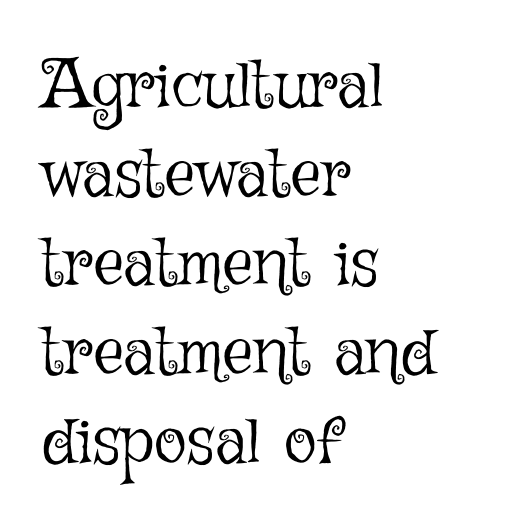
You could not count columns in this text — the font is proportionally spaced. Quick note: not italic, upright. Standard letterfit; no display-style spreading of the glyphs. The setting favours the left margin, as ordinary paragraphs usually do. The weight tops out at a normal text grade.
